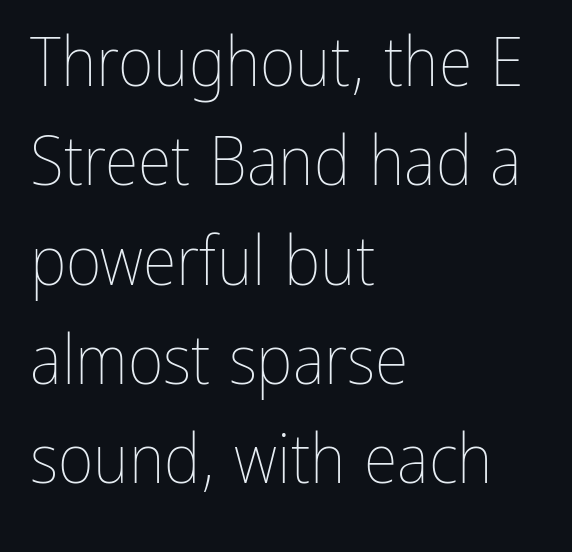
Q: Is the text bold? A: No.
Q: Is the text italic (slanted)? A: No, it is upright.
Q: Is the text underlined? A: No.
Q: How is the paragraph aligned? A: Left-aligned.
Q: Is the spacing between letters normal or unusually wide? A: Normal.
Q: Is the spacing between lines tight, normal or loose? A: Normal.
Q: Width (condensed, normal, or wide)? A: Condensed.
Q: Stroke contrast? A: Low.
Q: x-height? A: Medium.
Q: Monospaced? A: No.
